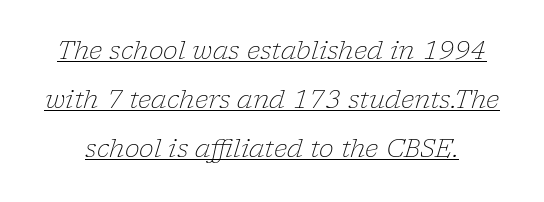
{"italic": "yes", "lean": "right", "slant_degrees": 17, "bold": "no", "underline": "yes", "line_spacing": "loose", "line_spacing_ratio": 1.96, "letter_spacing": "normal", "letter_spacing_em": 0.0, "glyph_px": 25}
